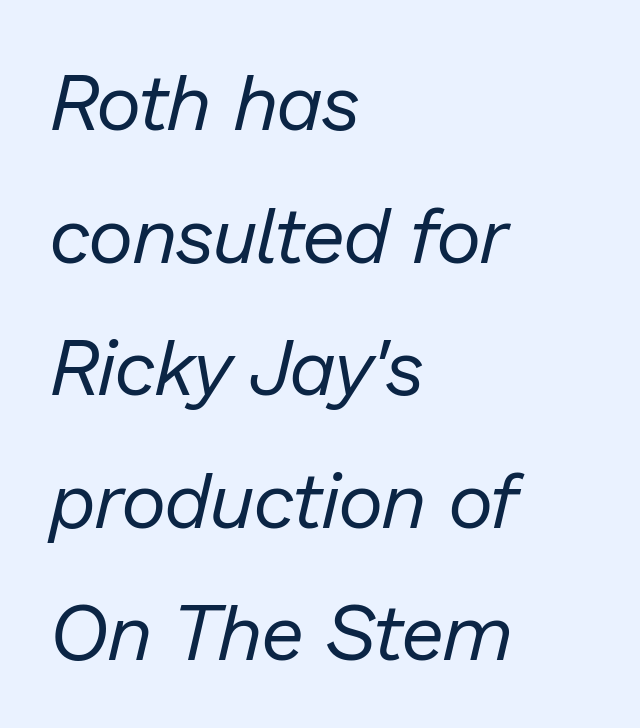
Q: Is the text bold? A: No.
Q: Is the text italic (slanted)? A: Yes, it leans right by about 13 degrees.
Q: Is the text underlined? A: No.
Q: How is the paragraph aligned? A: Left-aligned.
Q: Is the spacing between letters normal or unusually wide? A: Normal.
Q: Is the spacing between lines tight, normal or loose? A: Normal.
Q: Width (condensed, normal, or wide)? A: Normal.
Q: Stroke contrast? A: Low.
Q: x-height? A: Medium.
Q: Monospaced? A: No.
